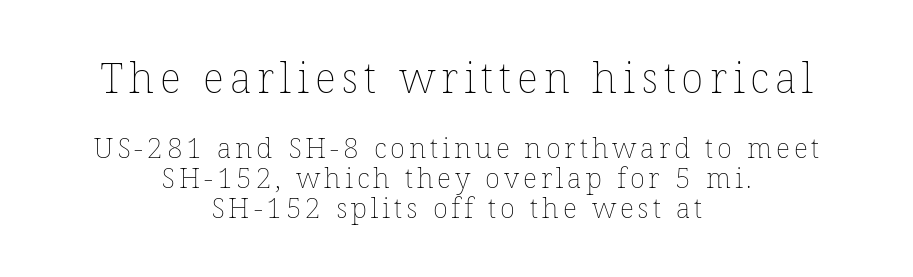
The image shows 42 px thin type, upright; set centered, tight line spacing (1.08x), not underlined; the first (top) block is 1.5x larger; low stroke contrast and a medium x-height.
